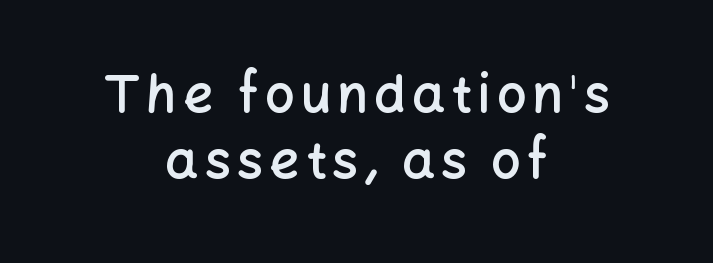
Nope, not italic — everything's standing straight. A typesetter would call this proportional, since set widths differ per character. Letterform terminals end flat and unadorned throughout the passage. Anything drawn beneath the words? Only blank space. The rows are spaced the way most documents space them.
